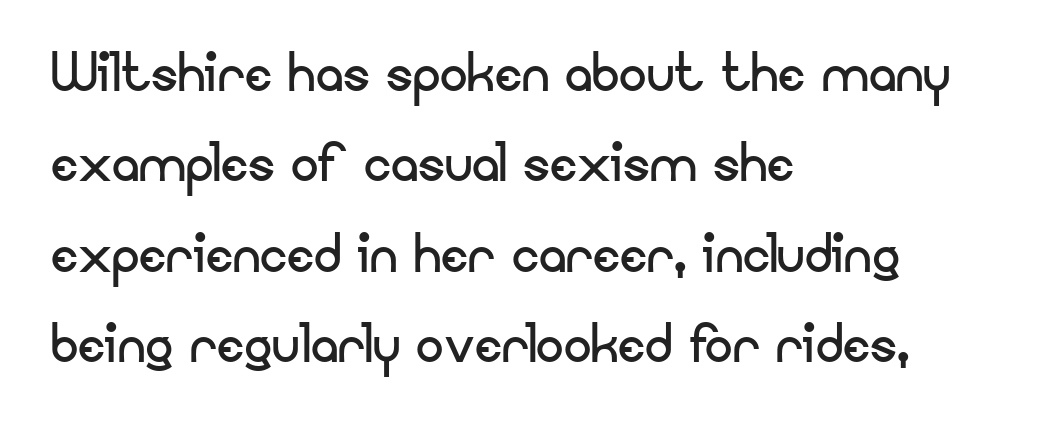
The image shows 69 px regular-weight sans-serif type, upright; set left-aligned, normal line spacing (1.31x), normal letter spacing, not underlined; low stroke contrast and a small x-height.
